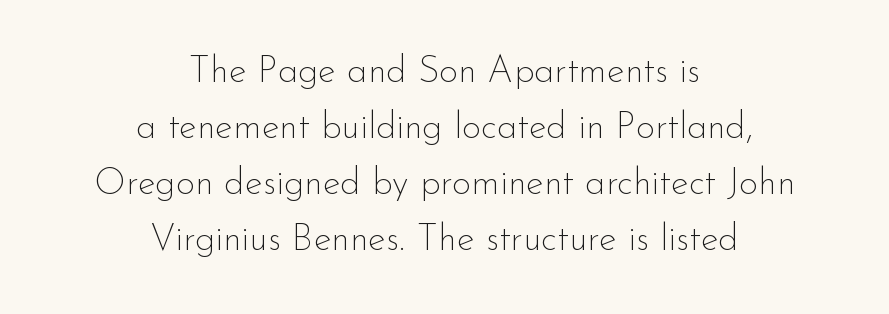
{"serif": "no", "italic": "no", "bold": "no", "weight": "thin", "width": "normal", "stroke_contrast": "low", "x_height": "small", "monospaced": "no", "underline": "no", "align": "center", "line_spacing": "normal", "line_spacing_ratio": 1.51, "letter_spacing": "normal", "letter_spacing_em": 0.0, "glyph_px": 37}
